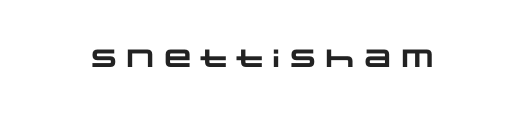
The baseline area is clear. The face used here is rendered with its standard letterfit. The face used here has the dense, thick strokes of a bold.
